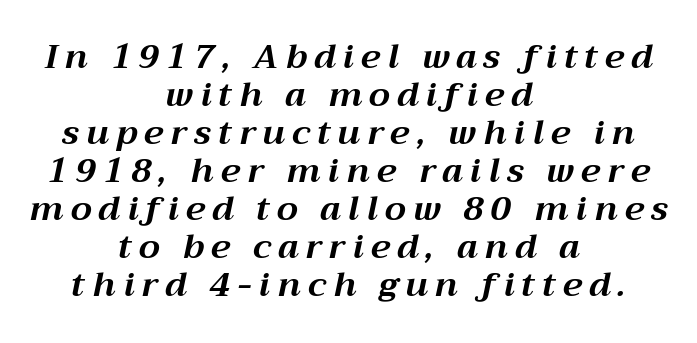
{"italic": "yes", "lean": "right", "slant_degrees": 12, "bold": "yes", "weight": "bold", "width": "normal", "stroke_contrast": "medium", "x_height": "medium", "monospaced": "no", "underline": "no", "align": "center", "line_spacing": "tight", "line_spacing_ratio": 1.12, "letter_spacing": "wide", "letter_spacing_em": 0.21, "glyph_px": 34}
